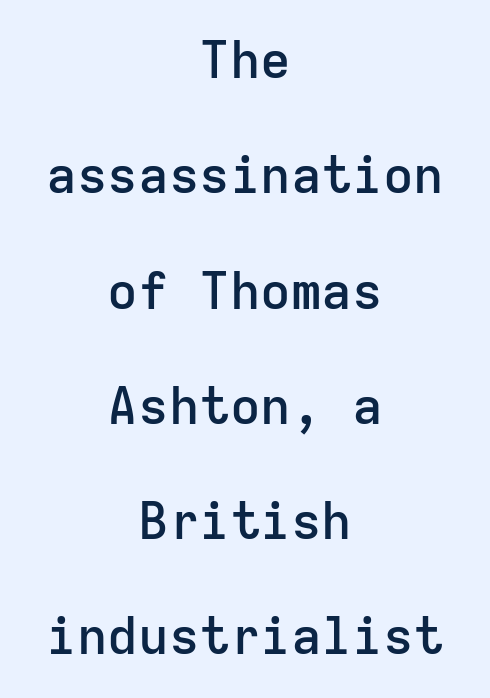
{"serif": "no", "italic": "no", "bold": "semi", "weight": "semibold", "width": "normal", "stroke_contrast": "low", "x_height": "medium", "monospaced": "yes", "underline": "no", "align": "center", "line_spacing": "loose", "line_spacing_ratio": 2.26, "letter_spacing": "normal", "letter_spacing_em": 0.0, "glyph_px": 51}
